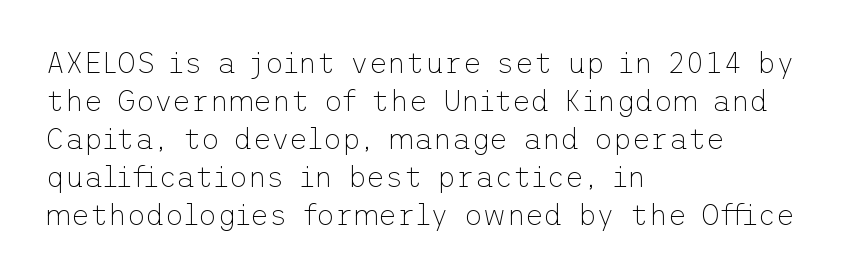
The image shows 29 px thin sans-serif type, upright; set left-aligned, normal line spacing (1.31x), normal letter spacing, not underlined; low stroke contrast and a medium x-height.
